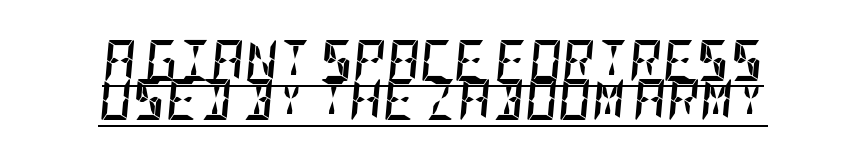
If you measured baseline to baseline, you'd find a short distance. It's the slanting kind of type. Has an underline been added? It has. A dark, heavy texture on the line: the type is bold.
